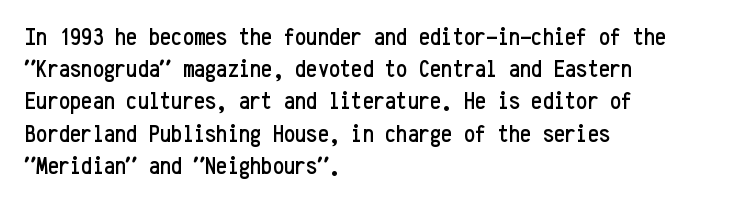
No italicization has been applied; the sample stays upright. This sample uses plain, unmodified letter spacing. Decoration check: the copy has no underline. The typesetter chose a ragged-right arrangement here. Interline gaps are of average width in this sample.
